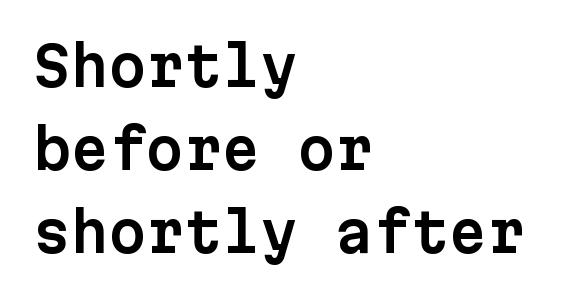
Q: Is the text italic (slanted)? A: No, it is upright.
Q: Is the typeface a serif or a sans-serif typeface? A: Sans-serif.
Q: Is the text underlined? A: No.
Q: How is the paragraph aligned? A: Left-aligned.
Q: Is the spacing between letters normal or unusually wide? A: Normal.
Q: Is the spacing between lines tight, normal or loose? A: Normal.
Q: Width (condensed, normal, or wide)? A: Normal.
Q: Stroke contrast? A: Low.
Q: x-height? A: Medium.
Q: Monospaced? A: Yes.
